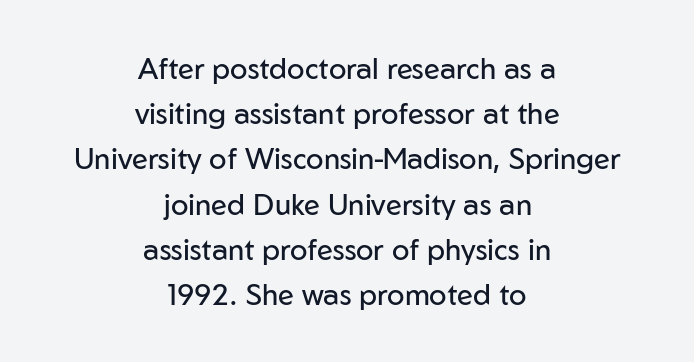
Varying glyph widths throughout — classic text-font behaviour. Visually the block forms a symmetrical silhouette, jagged on both flanks. Each row of text sits above clean, open space. Letterform terminals end flat and unadorned throughout the passage. How are the letters spaced? Ordinarily, with no added tracking.
